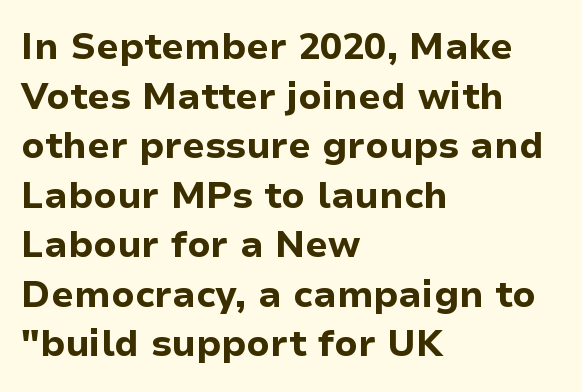
The image shows 37 px bold sans-serif type, upright; set left-aligned, normal line spacing (1.34x), normal letter spacing, not underlined; low stroke contrast and a medium x-height.
